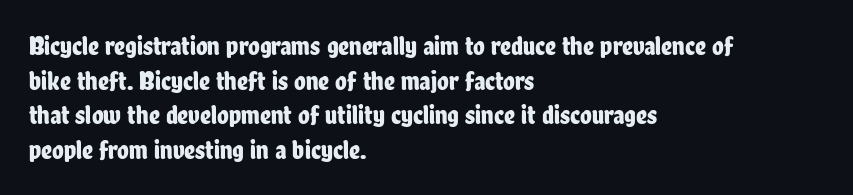
The image shows 27 px text type, upright; set left-aligned, normal line spacing (1.28x), normal letter spacing, not underlined.
